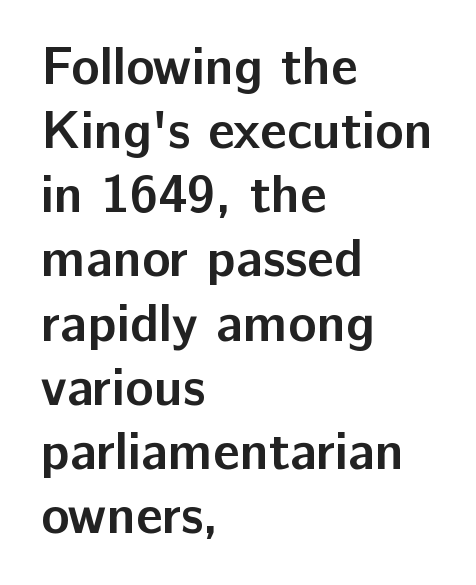
Q: Is the text bold? A: Yes.
Q: Is the text italic (slanted)? A: No, it is upright.
Q: Is the typeface a serif or a sans-serif typeface? A: Sans-serif.
Q: Is the text underlined? A: No.
Q: How is the paragraph aligned? A: Left-aligned.
Q: Is the spacing between letters normal or unusually wide? A: Normal.
Q: Width (condensed, normal, or wide)? A: Normal.
Q: Stroke contrast? A: Low.
Q: x-height? A: Medium.
Q: Monospaced? A: No.
